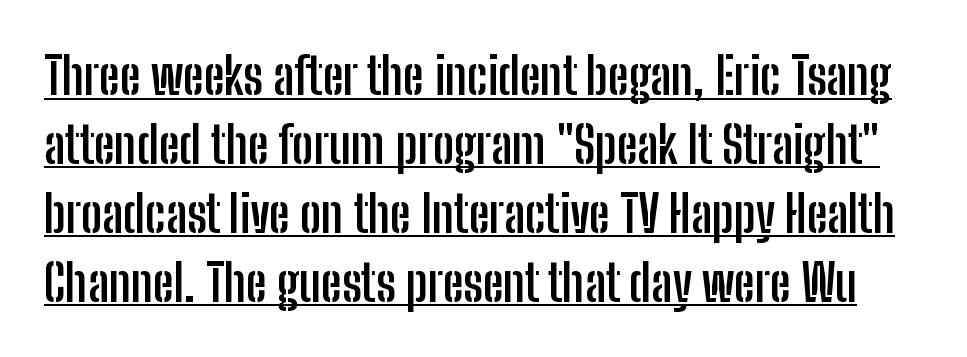
Q: Is the text bold? A: Yes.
Q: Is the text italic (slanted)? A: No, it is upright.
Q: Is the typeface a serif or a sans-serif typeface? A: Sans-serif.
Q: Is the text underlined? A: Yes.
Q: Is the spacing between letters normal or unusually wide? A: Normal.
Q: Is the spacing between lines tight, normal or loose? A: Normal.
Q: Width (condensed, normal, or wide)? A: Condensed.
Q: Stroke contrast? A: Low.
Q: x-height? A: Medium.
Q: Monospaced? A: No.
